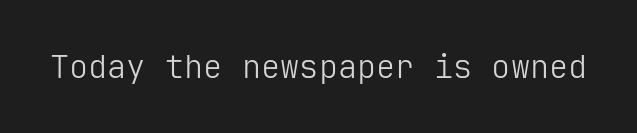
{"serif": "no", "italic": "no", "bold": "no", "weight": "light", "width": "normal", "stroke_contrast": "low", "x_height": "medium", "underline": "no", "letter_spacing": "normal", "letter_spacing_em": 0.0, "glyph_px": 32}
